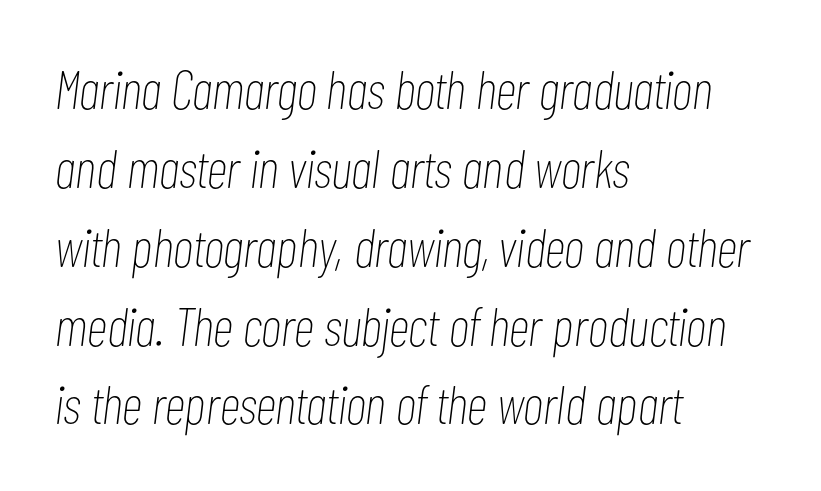
Each row of text sits above clean, open space. Stem width sits at or under what a default text font uses. Short note: letters normally spaced. The rendering uses natural spacing where letterforms have individual widths. The setting favours the left margin, as ordinary paragraphs usually do.
